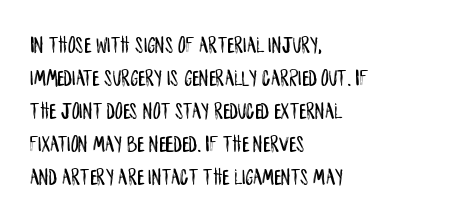
The type sits square on the baseline with zero lean. Students, observe: this is what conventionally led text looks like. Notice how the passage keeps a crisp vertical edge on the left only. Lines of text with bare space underneath.
